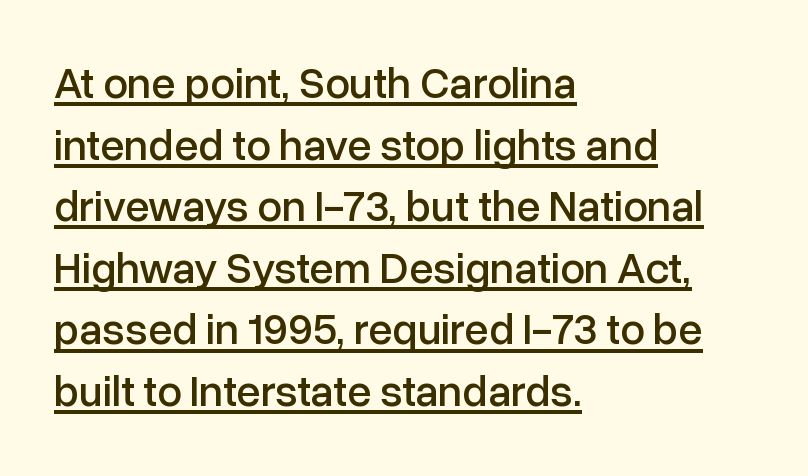
Does the type have serifs? No, each stem ends abruptly. Is there an underline? Yes — a line sits under the letters. The face used here is rendered with its standard letterfit. Each new line begins a customary step beneath the previous one. A classic flush-left, rag-right setting is used for this passage. Each letter keeps its own natural width here, so spacing adapts to shape.
